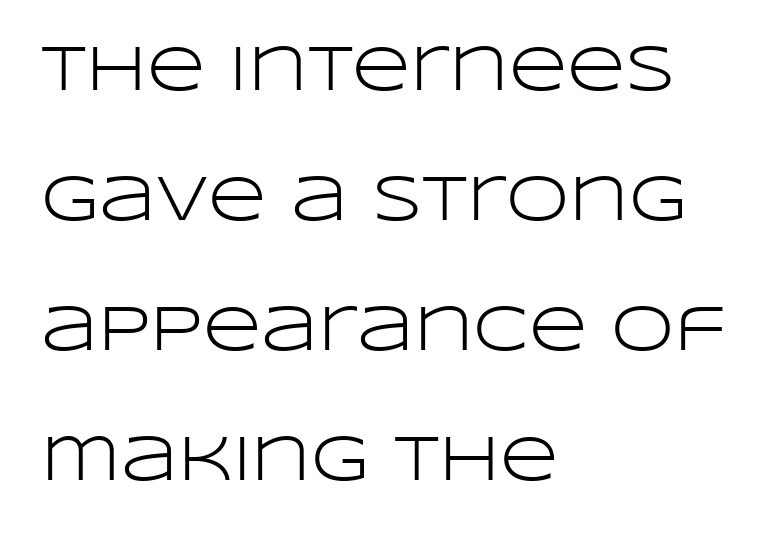
The image shows 64 px light, wide sans-serif type, upright; set left-aligned, loose line spacing (2.03x), normal letter spacing, not underlined; low stroke contrast and a large x-height.
